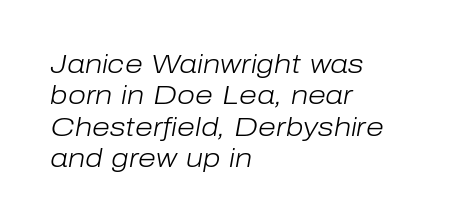
{"italic": "yes", "lean": "right", "slant_degrees": 10, "bold": "no", "underline": "no", "align": "left", "line_spacing_ratio": 1.21, "letter_spacing": "normal", "letter_spacing_em": 0.0, "glyph_px": 26}
